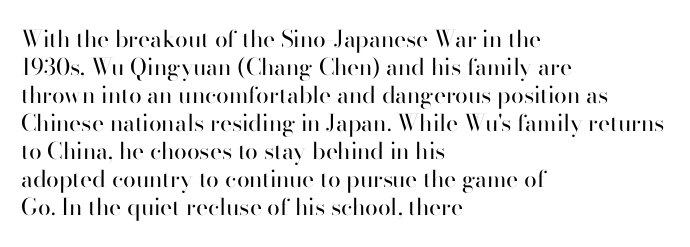
{"italic": "no", "bold": "no", "underline": "no", "align": "left", "line_spacing_ratio": 1.22, "letter_spacing": "normal", "letter_spacing_em": 0.0, "glyph_px": 23}
